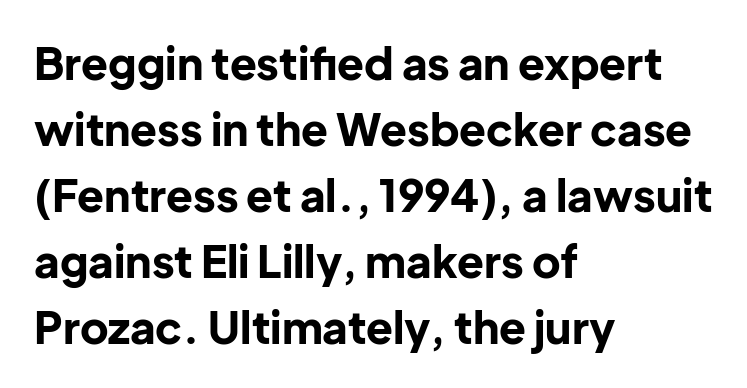
{"serif": "no", "italic": "no", "bold": "yes", "weight": "bold", "width": "normal", "stroke_contrast": "low", "x_height": "medium", "monospaced": "no", "underline": "no", "align": "left", "line_spacing": "normal", "line_spacing_ratio": 1.5, "letter_spacing": "normal", "letter_spacing_em": 0.0, "glyph_px": 44}
